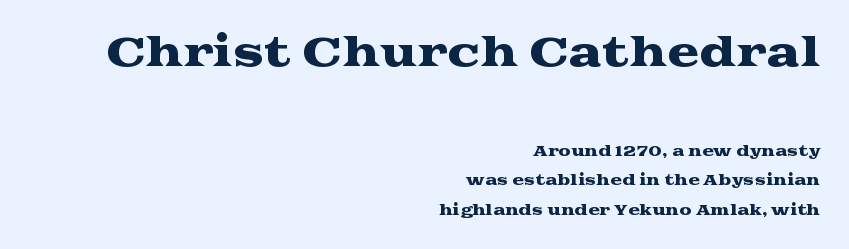
How would I describe the line gaps? Wide and relaxed. A typesetter would call this zero additional tracking. The passage shown is typed in a proportional face where columns would drift. Honestly, there is no underline to notice here at all.
